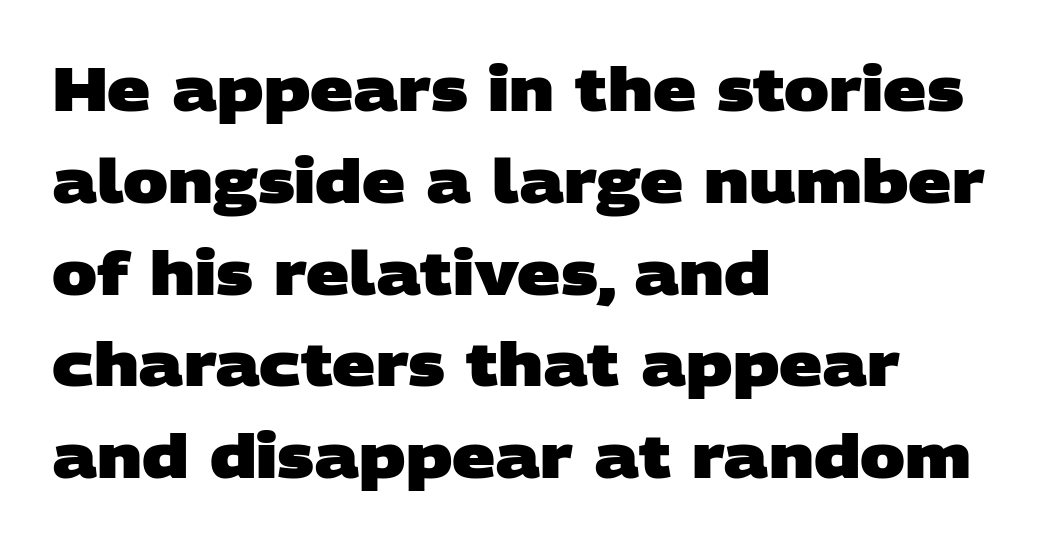
{"serif": "no", "bold": "yes", "weight": "heavy", "width": "wide", "stroke_contrast": "low", "x_height": "large", "monospaced": "no", "underline": "no", "align": "left", "line_spacing": "normal", "line_spacing_ratio": 1.53, "letter_spacing": "normal", "letter_spacing_em": 0.0, "glyph_px": 60}
